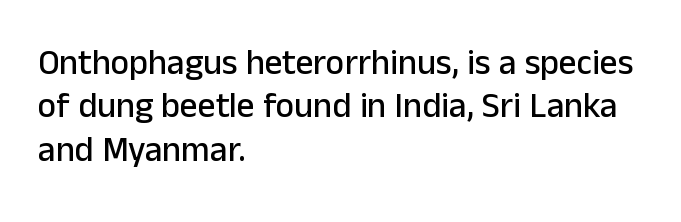
{"serif": "no", "italic": "no", "width": "normal", "stroke_contrast": "low", "x_height": "medium", "monospaced": "no", "underline": "no", "align": "left", "line_spacing_ratio": 1.24, "letter_spacing": "normal", "letter_spacing_em": 0.0, "glyph_px": 35}
